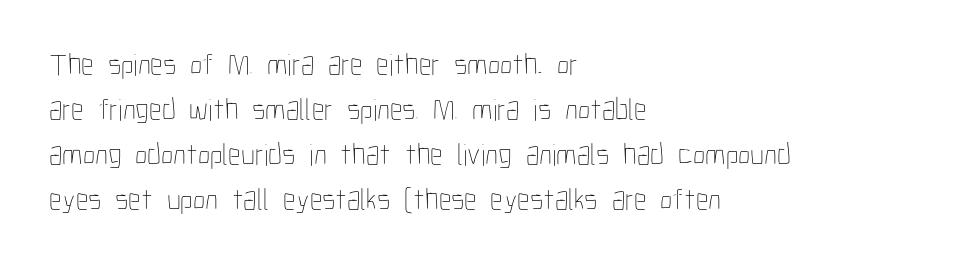
{"italic": "no", "bold": "no", "weight": "thin", "width": "condensed", "stroke_contrast": "low", "x_height": "medium", "monospaced": "no", "underline": "no", "align": "left", "line_spacing": "normal", "line_spacing_ratio": 1.45, "letter_spacing": "normal", "letter_spacing_em": 0.0, "glyph_px": 31}
